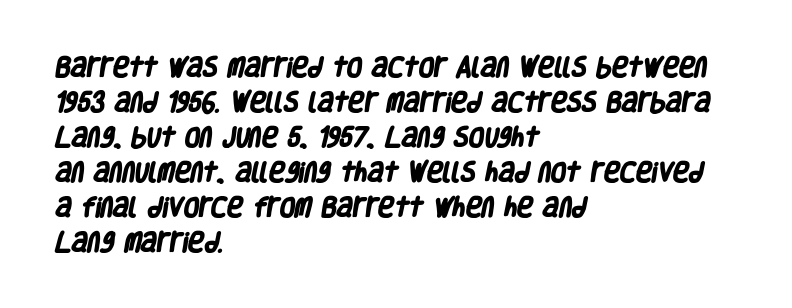
The image shows 22 px bold type; set left-aligned, normal line spacing (1.59x), normal letter spacing, not underlined.
